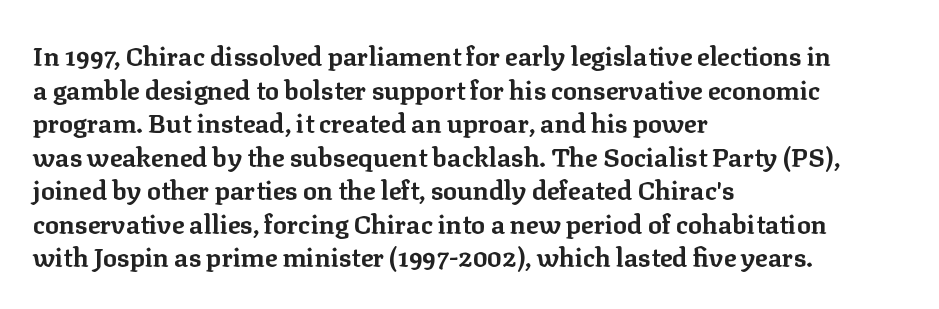
{"italic": "no", "bold": "yes", "underline": "no", "align": "left", "line_spacing": "normal", "line_spacing_ratio": 1.29, "letter_spacing": "normal", "letter_spacing_em": 0.0, "glyph_px": 26}
